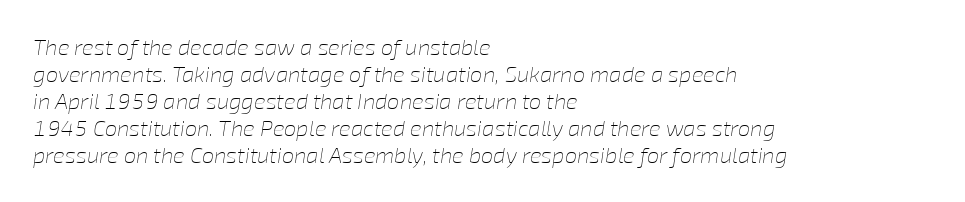
The image shows 22 px text type, italic (leaning right); set left-aligned, line spacing 1.23x, normal letter spacing, not underlined.
